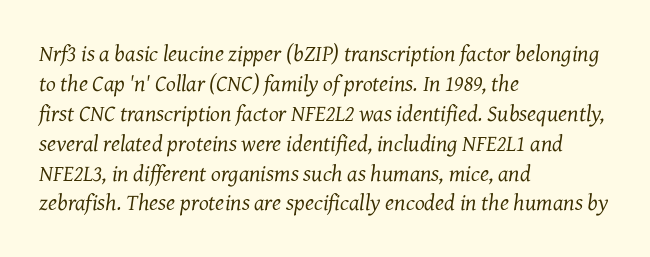
The image shows 23 px text type, italic (leaning right); set left-aligned, normal line spacing (1.3x), normal letter spacing, not underlined.
